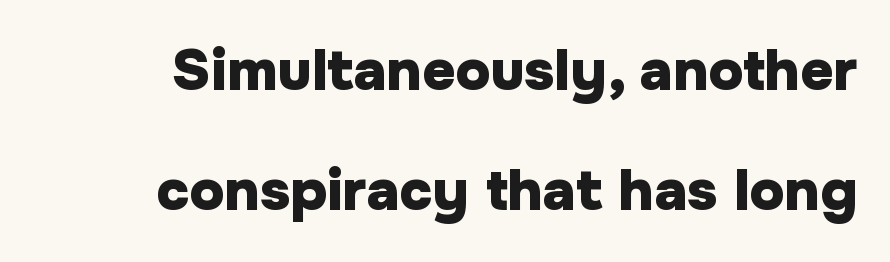
Examine the stroke ends and you'll find no serifs. The passage shown is emphatically bold. Italic? Not at all — the glyphs are vertical. Proportional: the letters do not fall into vertical columns. Quick note: interline space is abundant. Short note: letters normally spaced.
